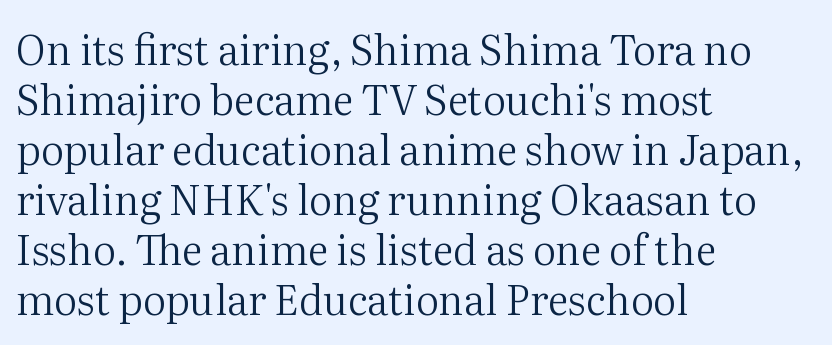
The lines in this sample share a left origin and differ only in where they stop. The letters carry serifs — small finishing strokes at the ends of their stems. Honestly, the letter spacing is just normal — you wouldn't notice it. Upright lettering throughout.
